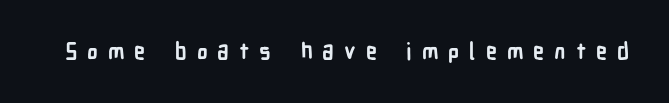
{"italic": "no", "bold": "yes", "underline": "no", "letter_spacing": "wide", "letter_spacing_em": 0.45, "glyph_px": 22}
